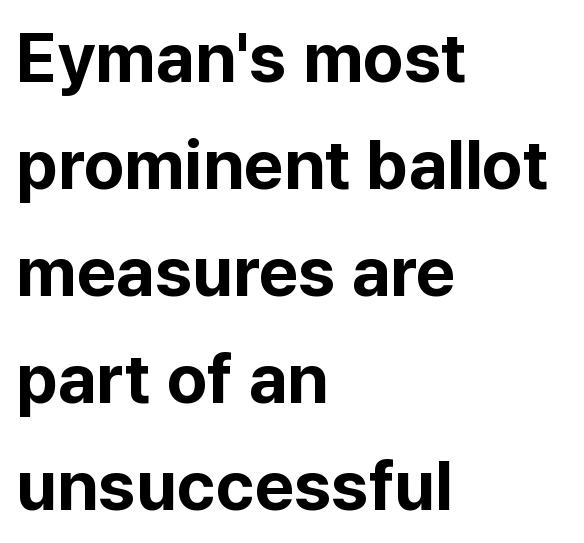
{"serif": "no", "italic": "no", "bold": "yes", "weight": "bold", "width": "normal", "stroke_contrast": "low", "x_height": "medium", "monospaced": "no", "underline": "no", "align": "left", "line_spacing": "normal", "line_spacing_ratio": 1.55, "letter_spacing": "normal", "letter_spacing_em": 0.0, "glyph_px": 69}
